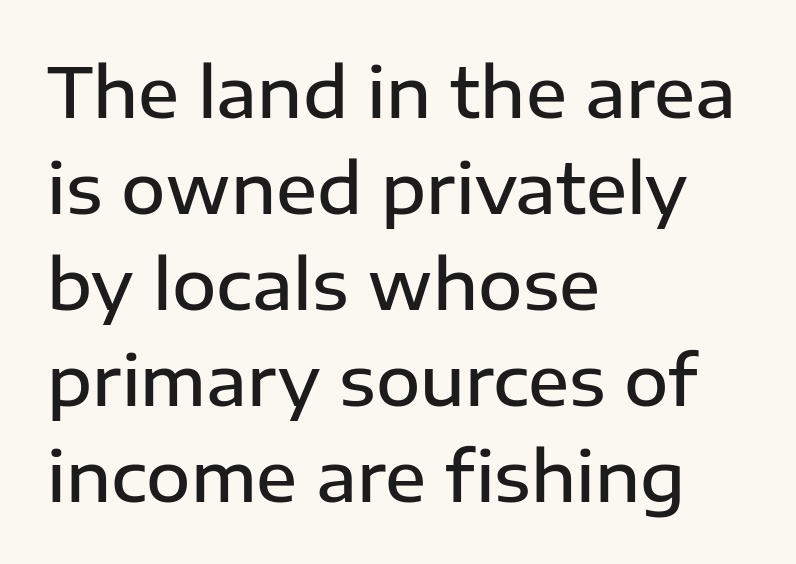
Q: Is the text bold? A: Semi-bold.
Q: Is the text italic (slanted)? A: No, it is upright.
Q: Is the typeface a serif or a sans-serif typeface? A: Sans-serif.
Q: Is the text underlined? A: No.
Q: How is the paragraph aligned? A: Left-aligned.
Q: Is the spacing between letters normal or unusually wide? A: Normal.
Q: Is the spacing between lines tight, normal or loose? A: Normal.
Q: Width (condensed, normal, or wide)? A: Normal.
Q: Stroke contrast? A: Low.
Q: x-height? A: Medium.
Q: Monospaced? A: No.
